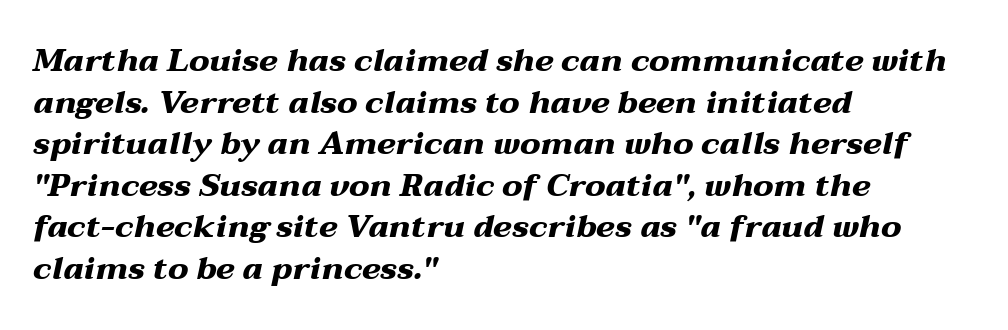
This sample has the flowing, uneven cadence of proportional lettering. The strip under each line holds only bare page. The vertical gap from one line to the next is medium. The text block is weighted toward the left margin, trailing off unevenly rightward.
